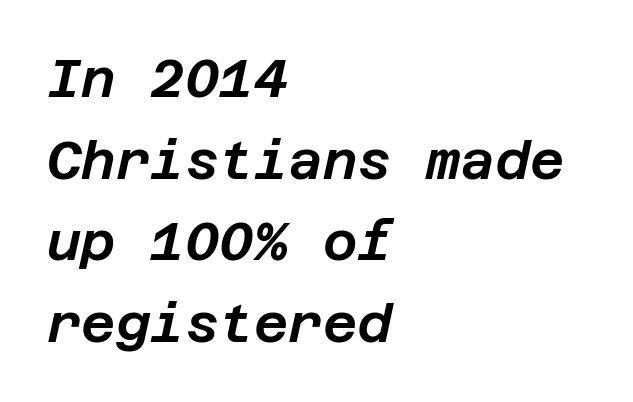
Q: Is the text italic (slanted)? A: Yes, it leans right by about 12 degrees.
Q: Is the text underlined? A: No.
Q: How is the paragraph aligned? A: Left-aligned.
Q: Is the spacing between letters normal or unusually wide? A: Normal.
Q: Is the spacing between lines tight, normal or loose? A: Normal.
Q: Width (condensed, normal, or wide)? A: Normal.
Q: Stroke contrast? A: Low.
Q: x-height? A: Large.
